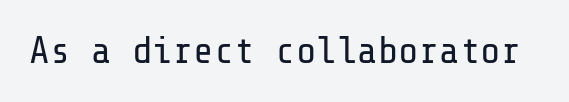
The image shows 38 px regular-weight sans-serif type, upright; set normal letter spacing, not underlined; low stroke contrast and a medium x-height.
